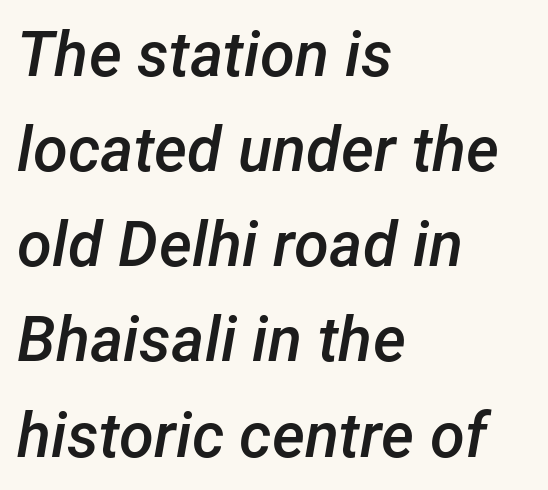
{"italic": "yes", "lean": "right", "slant_degrees": 12, "bold": "semi", "weight": "semibold", "width": "normal", "stroke_contrast": "low", "x_height": "medium", "monospaced": "no", "underline": "no", "align": "left", "line_spacing": "normal", "line_spacing_ratio": 1.51, "letter_spacing": "normal", "letter_spacing_em": 0.0, "glyph_px": 63}
